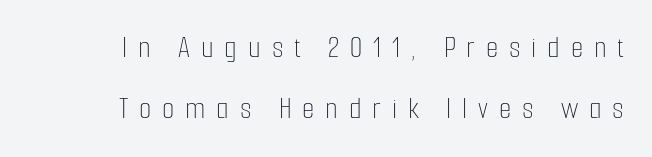
Q: Is the text bold? A: No.
Q: Is the text italic (slanted)? A: No, it is upright.
Q: Is the text underlined? A: No.
Q: How is the paragraph aligned? A: Right-aligned.
Q: Is the spacing between letters normal or unusually wide? A: Unusually wide.
Q: Is the spacing between lines tight, normal or loose? A: Loose.
Q: Width (condensed, normal, or wide)? A: Condensed.
Q: Stroke contrast? A: Low.
Q: x-height? A: Medium.
Q: Monospaced? A: No.
